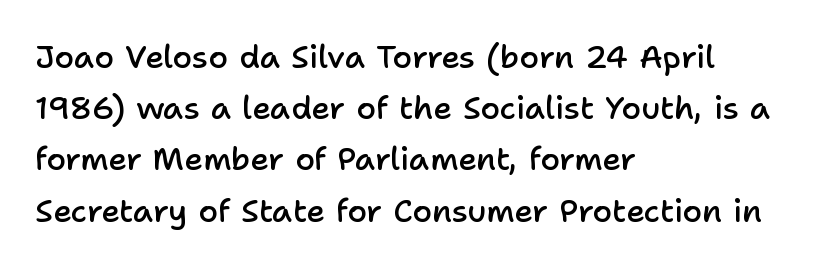
The image shows 32 px semibold sans-serif type, upright; set left-aligned, normal line spacing (1.6x), normal letter spacing, not underlined; low stroke contrast and a medium x-height.
